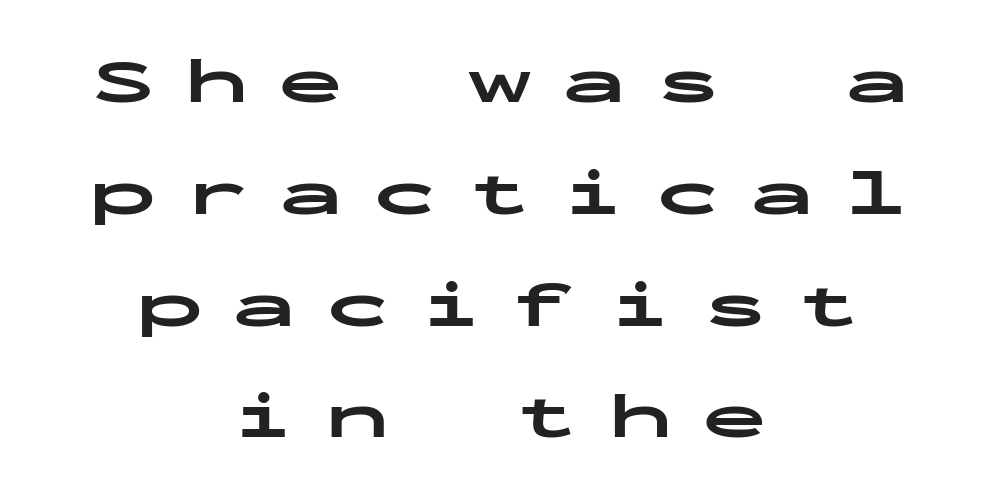
The image shows 65 px bold, wide sans-serif type, upright, monospaced; set centered, line spacing 1.72x, unusually wide letter spacing (+0.45 em), not underlined; low stroke contrast and a medium x-height.
